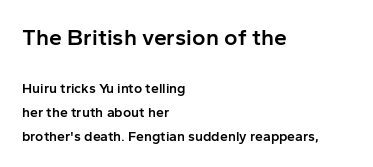
Layout note: lines flush left. These lines sit exactly where default settings would place them. Size hierarchy here favors the leading block over the trailing one. Do the letters lean? They stand straight.
